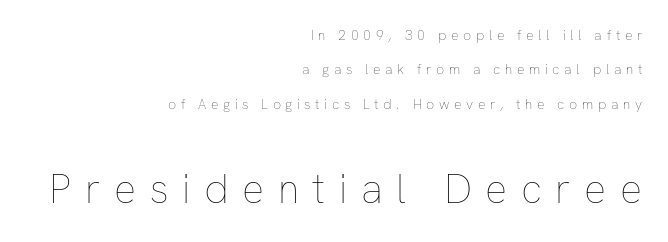
{"italic": "no", "bold": "no", "weight": "thin", "width": "normal", "stroke_contrast": "low", "x_height": "medium", "monospaced": "no", "underline": "no", "align": "right", "line_spacing": "loose", "line_spacing_ratio": 2.45, "letter_spacing": "wide", "letter_spacing_em": 0.33, "larger_block": "second", "size_ratio": 2.93, "glyph_px": 41}
